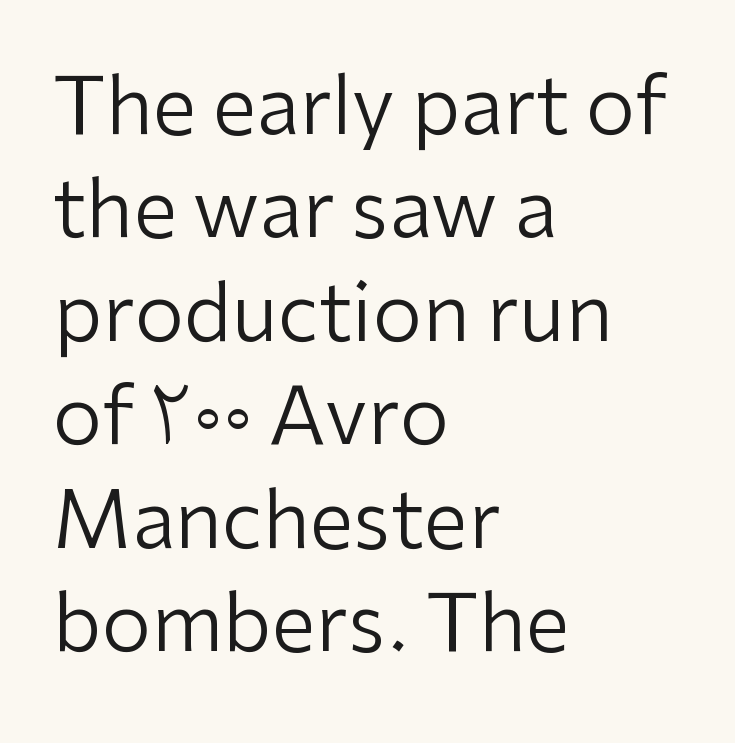
No extra tracking has been applied to these lines. Is there any slant? The stems are plumb. This rendering features lettering with no underline. Horizontal alignment here is leftward, the default for most running prose. What kind of face is this? One without serifs — a sans. The typeface has the unassuming heft of standard copy or less.
